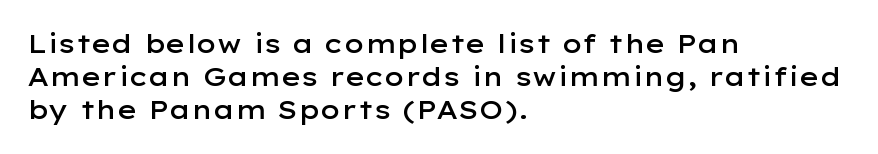
Q: Is the text bold? A: Semi-bold.
Q: Is the text italic (slanted)? A: No, it is upright.
Q: Is the text underlined? A: No.
Q: How is the paragraph aligned? A: Left-aligned.
Q: Is the spacing between letters normal or unusually wide? A: Normal.
Q: Is the spacing between lines tight, normal or loose? A: Normal.
